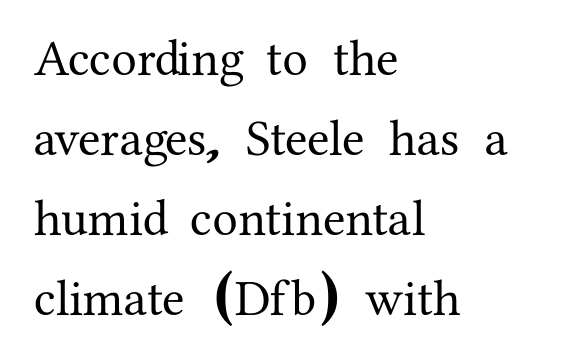
The image shows 51 px serif type, upright; set left-aligned, normal line spacing (1.57x), normal letter spacing, not underlined; medium stroke contrast and a medium x-height.
